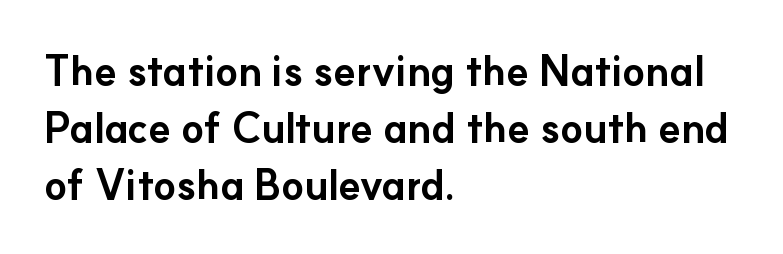
{"serif": "no", "italic": "no", "bold": "yes", "weight": "bold", "width": "normal", "stroke_contrast": "low", "x_height": "small", "monospaced": "no", "underline": "no", "align": "left", "line_spacing": "normal", "line_spacing_ratio": 1.39, "letter_spacing": "normal", "letter_spacing_em": 0.0, "glyph_px": 41}
